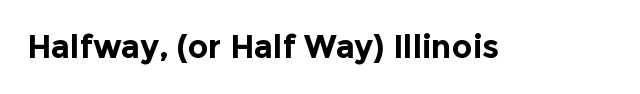
Q: Is the text bold? A: Yes.
Q: Is the text italic (slanted)? A: No, it is upright.
Q: Is the typeface a serif or a sans-serif typeface? A: Sans-serif.
Q: Is the text underlined? A: No.
Q: Is the spacing between letters normal or unusually wide? A: Normal.
Q: Width (condensed, normal, or wide)? A: Normal.
Q: x-height? A: Medium.
Q: Monospaced? A: No.
